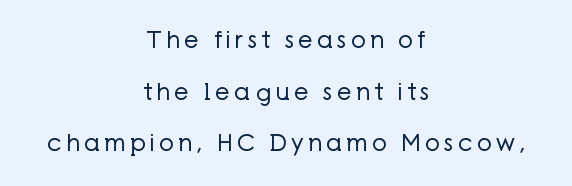
Q: Is the text bold? A: No.
Q: Is the text italic (slanted)? A: No, it is upright.
Q: Is the text underlined? A: No.
Q: How is the paragraph aligned? A: Centered.
Q: Is the spacing between lines tight, normal or loose? A: Loose.
